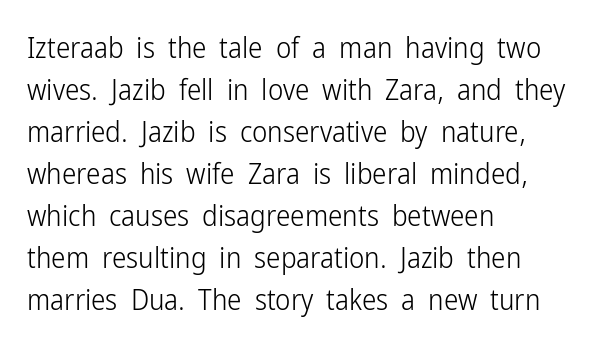
{"serif": "no", "italic": "no", "bold": "no", "weight": "light", "width": "condensed", "stroke_contrast": "low", "x_height": "medium", "monospaced": "no", "underline": "no", "align": "left", "line_spacing": "normal", "line_spacing_ratio": 1.45, "letter_spacing": "normal", "letter_spacing_em": 0.0, "glyph_px": 29}
